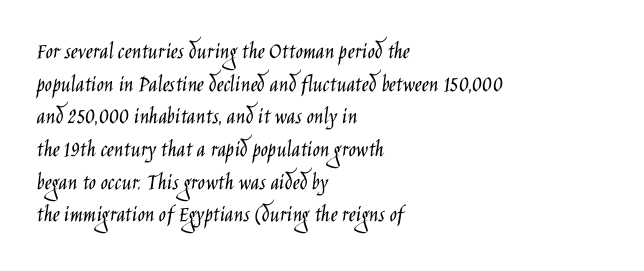
Q: Is the text bold? A: No.
Q: Is the text italic (slanted)? A: Yes.
Q: Is the text underlined? A: No.
Q: How is the paragraph aligned? A: Left-aligned.
Q: Is the spacing between letters normal or unusually wide? A: Normal.
Q: Is the spacing between lines tight, normal or loose? A: Normal.
